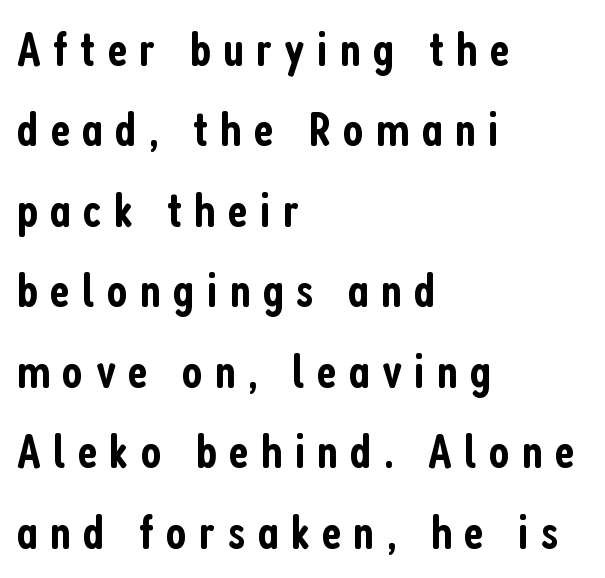
Q: Is the text bold? A: Semi-bold.
Q: Is the text italic (slanted)? A: No, it is upright.
Q: Is the typeface a serif or a sans-serif typeface? A: Sans-serif.
Q: Is the text underlined? A: No.
Q: How is the paragraph aligned? A: Left-aligned.
Q: Is the spacing between letters normal or unusually wide? A: Unusually wide.
Q: Is the spacing between lines tight, normal or loose? A: Normal.
Q: Width (condensed, normal, or wide)? A: Condensed.
Q: Stroke contrast? A: Low.
Q: x-height? A: Medium.
Q: Monospaced? A: No.
